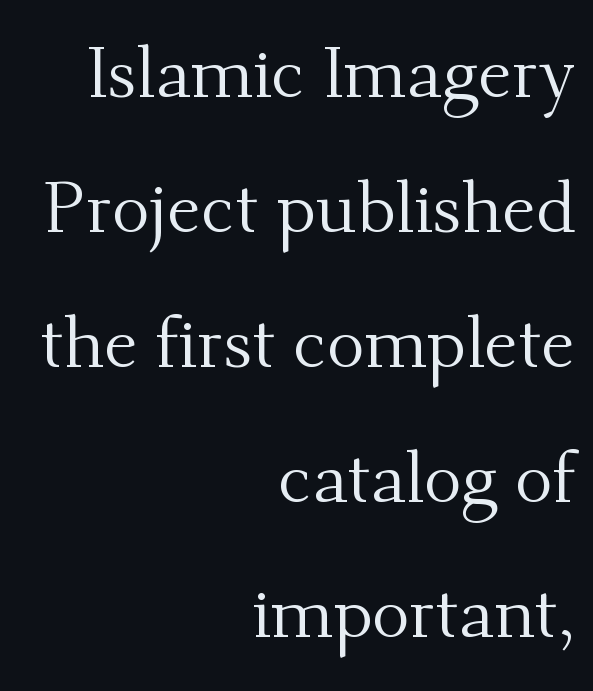
The image shows 71 px regular-weight serif type, upright; set right-aligned, loose line spacing (1.9x), normal letter spacing, not underlined; medium stroke contrast and a small x-height.
